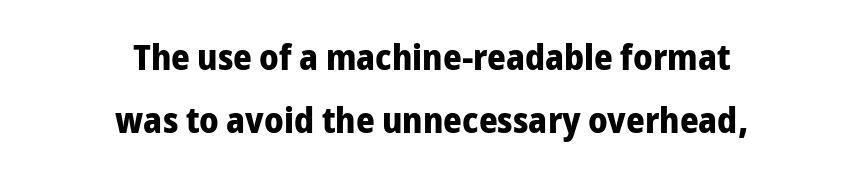
Q: Is the text bold? A: Yes.
Q: Is the text italic (slanted)? A: No, it is upright.
Q: Is the typeface a serif or a sans-serif typeface? A: Sans-serif.
Q: Is the text underlined? A: No.
Q: How is the paragraph aligned? A: Centered.
Q: Is the spacing between letters normal or unusually wide? A: Normal.
Q: Width (condensed, normal, or wide)? A: Normal.
Q: Stroke contrast? A: Low.
Q: x-height? A: Medium.
Q: Monospaced? A: No.
